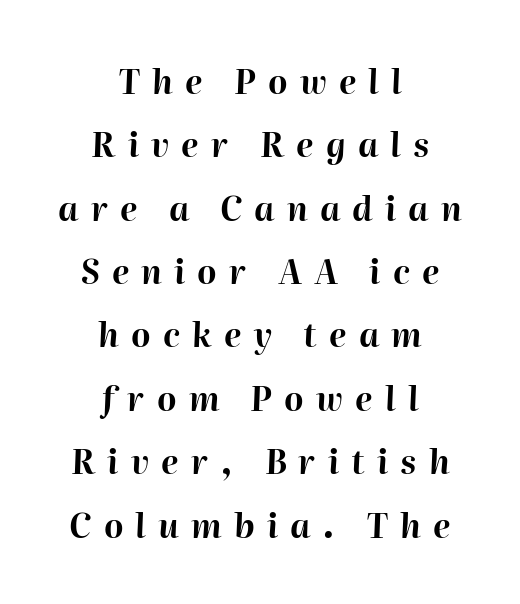
The image shows 33 px bold type, italic (leaning right); set centered, loose line spacing (1.92x), unusually wide letter spacing (+0.37 em), not underlined; high stroke contrast and a medium x-height.
